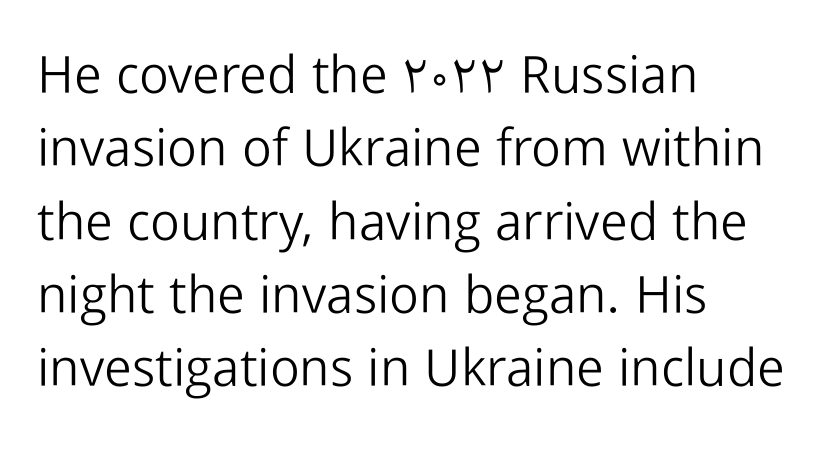
The font sits on the lighter half of the weight spectrum, regular included. Quick note: not italic, upright. Regarding serifs, this sample does without them. Each word holds together tightly as a unit, with standard inter-letter gaps. The foot of each line stays bare and open. The text block is weighted toward the left margin, trailing off unevenly rightward.
